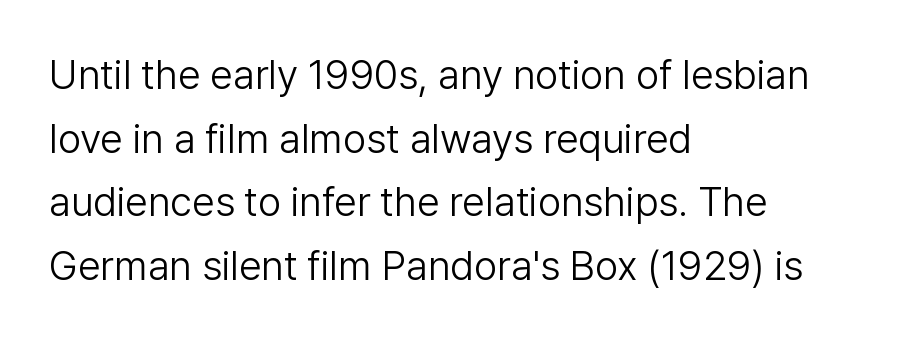
{"serif": "no", "italic": "no", "bold": "no", "weight": "light", "width": "normal", "stroke_contrast": "low", "x_height": "medium", "monospaced": "no", "underline": "no", "align": "left", "line_spacing": "normal", "line_spacing_ratio": 1.55, "letter_spacing": "normal", "letter_spacing_em": 0.0, "glyph_px": 41}
